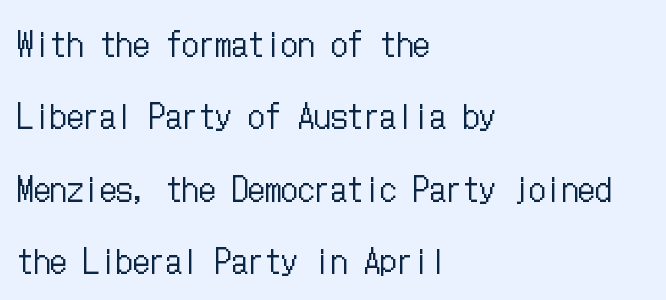
{"italic": "no", "bold": "no", "weight": "regular", "width": "condensed", "stroke_contrast": "low", "x_height": "medium", "underline": "no", "align": "left", "line_spacing": "loose", "line_spacing_ratio": 2.19, "letter_spacing": "normal", "letter_spacing_em": 0.0, "glyph_px": 33}
